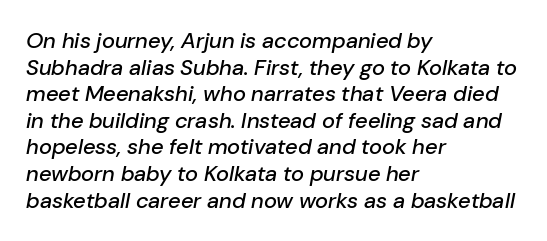
The image shows 22 px text type, italic (leaning right); set left-aligned, line spacing 1.21x, normal letter spacing, not underlined.
